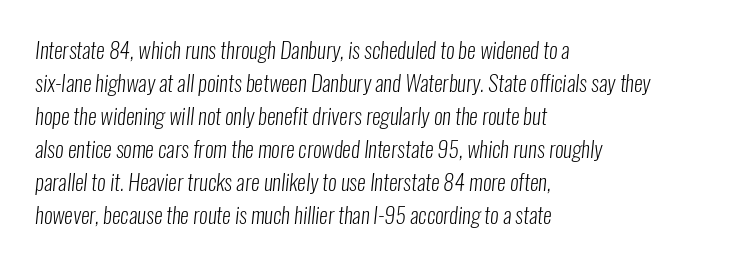
The image shows 22 px text type; set left-aligned, normal line spacing (1.5x), normal letter spacing, not underlined.
